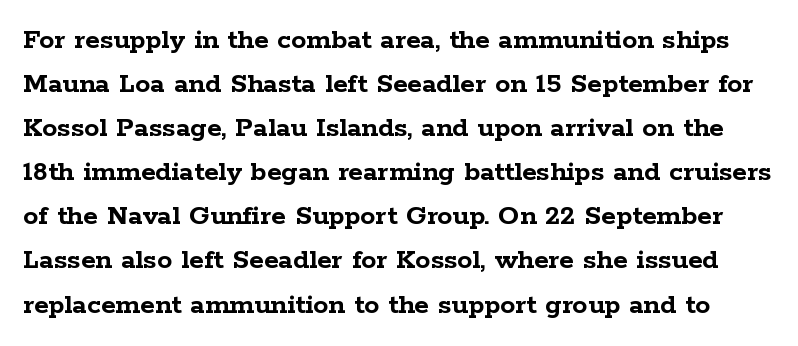
Yep, those are serifs on the letters. These lines were composed using upright roman letters. You'd pick this weight for a headline — it's a proper bold. Horizontal bands of white between lines are of average thickness.
